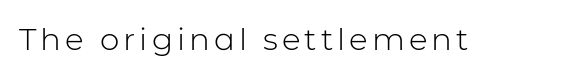
{"serif": "no", "italic": "no", "bold": "no", "weight": "light", "width": "normal", "stroke_contrast": "low", "x_height": "medium", "monospaced": "no", "underline": "no", "glyph_px": 31}
